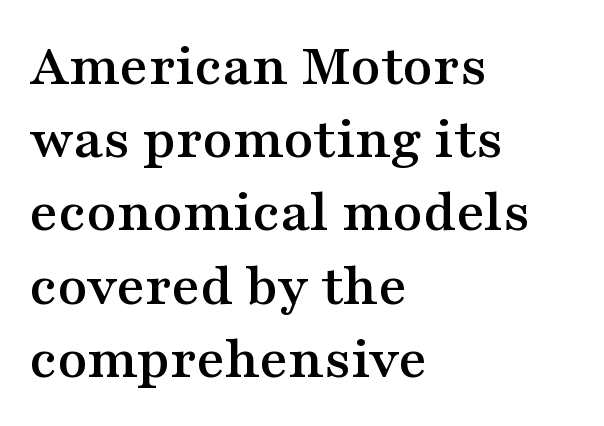
No extra tracking has been applied to these lines. The letters stand upright; this is a roman face. Each letter keeps its own natural width here, so spacing adapts to shape. Yep, those are serifs on the letters.
